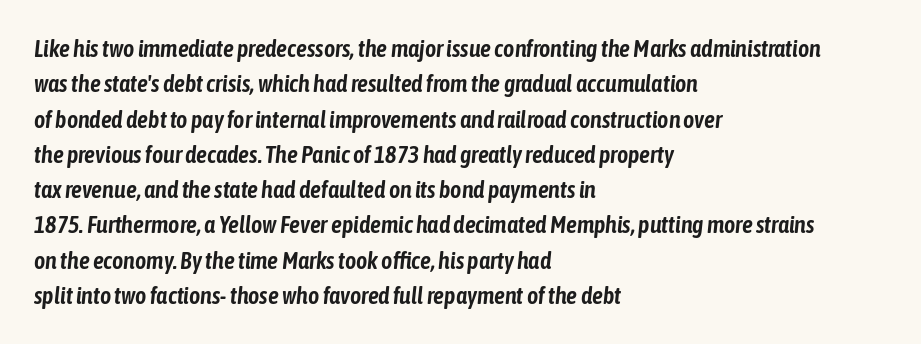
Q: Is the text italic (slanted)? A: Yes, it leans right by about 6 degrees.
Q: Is the text underlined? A: No.
Q: How is the paragraph aligned? A: Left-aligned.
Q: Is the spacing between letters normal or unusually wide? A: Normal.
Q: Is the spacing between lines tight, normal or loose? A: Normal.
